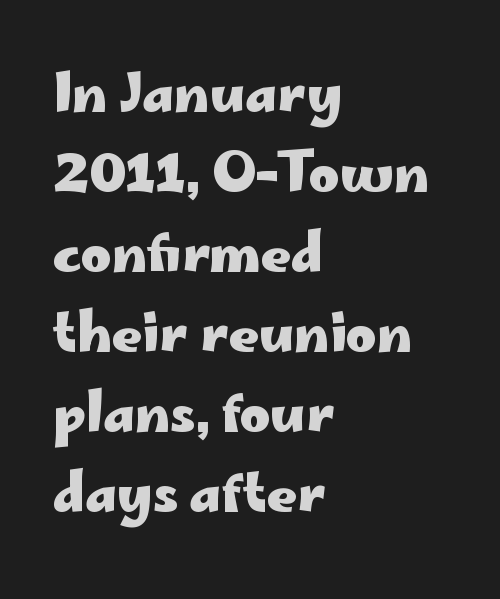
{"serif": "no", "italic": "no", "bold": "yes", "weight": "heavy", "width": "wide", "stroke_contrast": "low", "x_height": "small", "monospaced": "no", "underline": "no", "align": "left", "line_spacing": "normal", "line_spacing_ratio": 1.54, "letter_spacing": "normal", "letter_spacing_em": 0.0, "glyph_px": 52}
